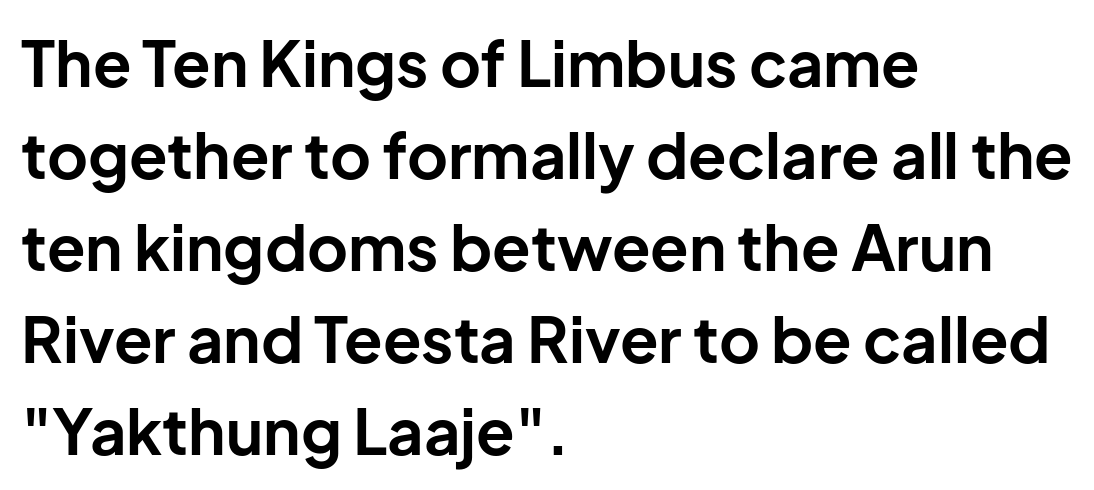
The image shows 63 px bold sans-serif type, upright; set left-aligned, normal line spacing (1.46x), normal letter spacing, not underlined; low stroke contrast and a medium x-height.
